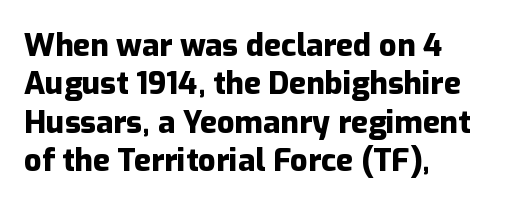
This sample is left-justified, so line endings fall wherever the words run out. Each row of text sits above clean, open space. Words appear dense and cohesive because spacing is normal. These words are printed bold, with thick strokes throughout. Italic: no, the glyphs are upright roman. To sum up the face: it is a sans, with no serifs.
